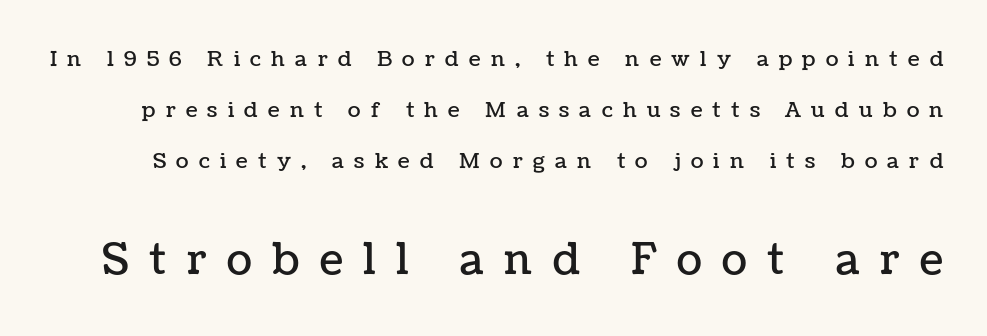
{"italic": "no", "width": "normal", "stroke_contrast": "low", "x_height": "medium", "monospaced": "no", "underline": "no", "line_spacing": "loose", "line_spacing_ratio": 2.44, "letter_spacing": "wide", "letter_spacing_em": 0.49, "larger_block": "second", "size_ratio": 2.0, "glyph_px": 42}
